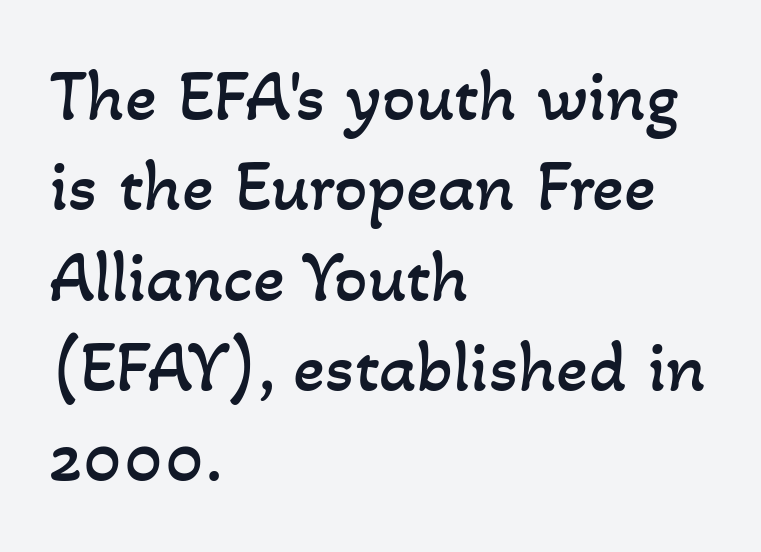
Q: Is the text bold? A: No.
Q: Is the text underlined? A: No.
Q: How is the paragraph aligned? A: Left-aligned.
Q: Is the spacing between letters normal or unusually wide? A: Normal.
Q: Width (condensed, normal, or wide)? A: Normal.
Q: Stroke contrast? A: Low.
Q: x-height? A: Small.
Q: Monospaced? A: No.
